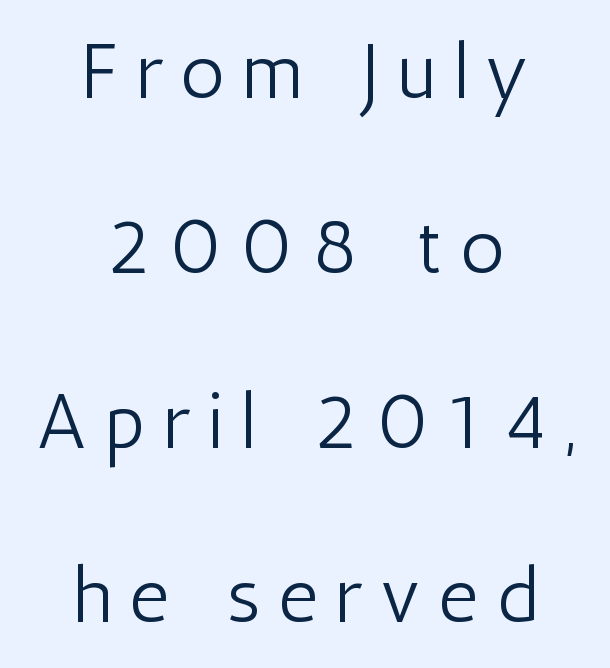
Q: Is the text bold? A: No.
Q: Is the text italic (slanted)? A: No, it is upright.
Q: Is the typeface a serif or a sans-serif typeface? A: Sans-serif.
Q: Is the text underlined? A: No.
Q: How is the paragraph aligned? A: Centered.
Q: Is the spacing between letters normal or unusually wide? A: Unusually wide.
Q: Is the spacing between lines tight, normal or loose? A: Loose.
Q: Width (condensed, normal, or wide)? A: Condensed.
Q: Stroke contrast? A: Low.
Q: x-height? A: Medium.
Q: Monospaced? A: No.
